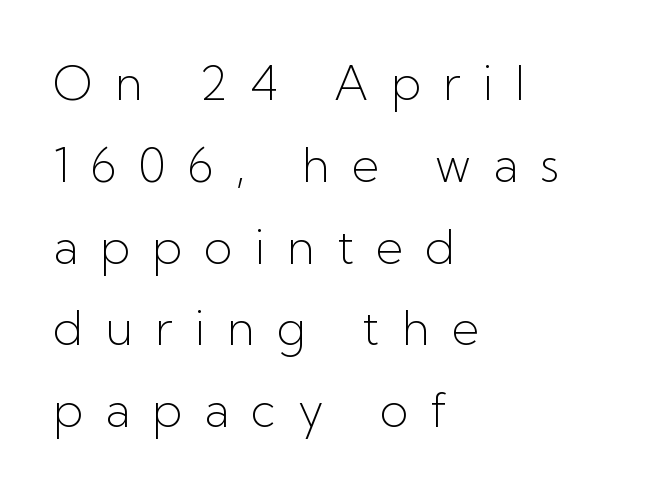
Q: Is the text bold? A: No.
Q: Is the text italic (slanted)? A: No, it is upright.
Q: Is the typeface a serif or a sans-serif typeface? A: Sans-serif.
Q: Is the text underlined? A: No.
Q: How is the paragraph aligned? A: Left-aligned.
Q: Is the spacing between letters normal or unusually wide? A: Unusually wide.
Q: Width (condensed, normal, or wide)? A: Normal.
Q: Stroke contrast? A: Low.
Q: x-height? A: Medium.
Q: Monospaced? A: No.
